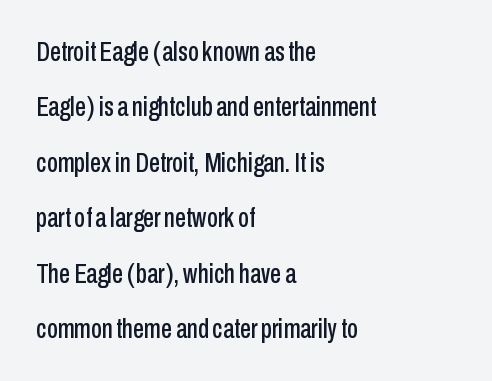
Serif or sans? Sans — the stroke terminals are bare. Is this a fixed-width face? No — the glyphs have proportional, varying widths. No italicization has been applied; the sample stays upright. Nobody drew a line under any word here. Airy leading.
